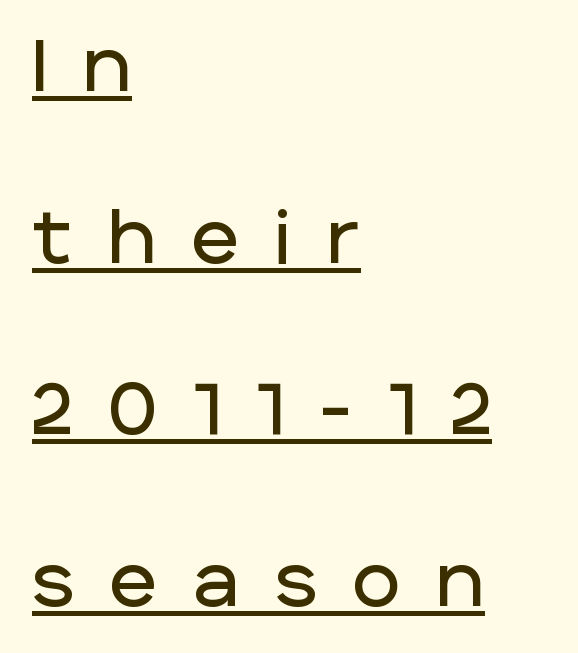
The image shows 73 px sans-serif type, upright; set left-aligned, loose line spacing (2.35x), unusually wide letter spacing (+0.5 em), underlined; low stroke contrast and a large x-height.
